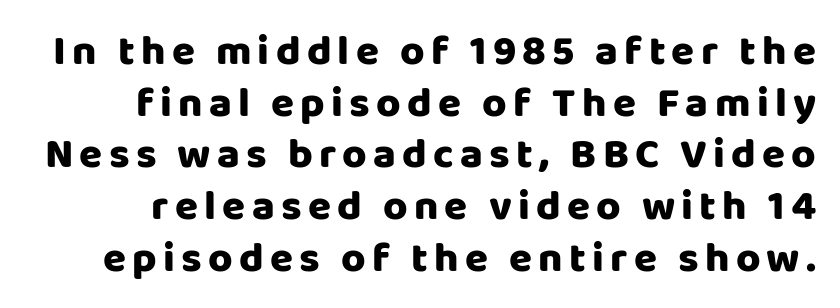
The image shows 42 px sans-serif type, upright; set line spacing 1.23x, not underlined; low stroke contrast and a large x-height.
